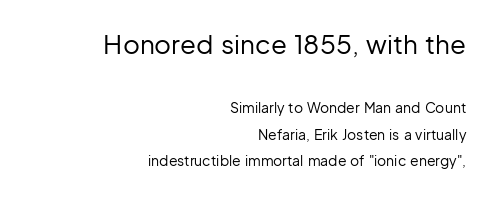
The image shows 26 px text type, upright; set right-aligned, loose line spacing (1.92x), normal letter spacing, not underlined; the first (top) block is 1.86x larger.
